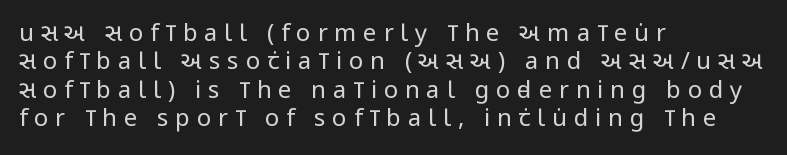
{"italic": "no", "bold": "no", "underline": "no", "align": "left", "line_spacing_ratio": 1.18, "letter_spacing": "wide", "letter_spacing_em": 0.28, "glyph_px": 24}
